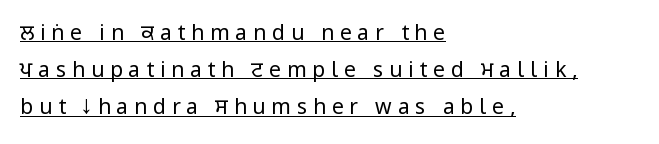
This rendering features underlined lettering. The typography opts for an upright posture over an oblique one. The lines are quadded left. Caption: expanded tracking, letters set apart. The weight would be labelled regular, book, light, or lighter still.
